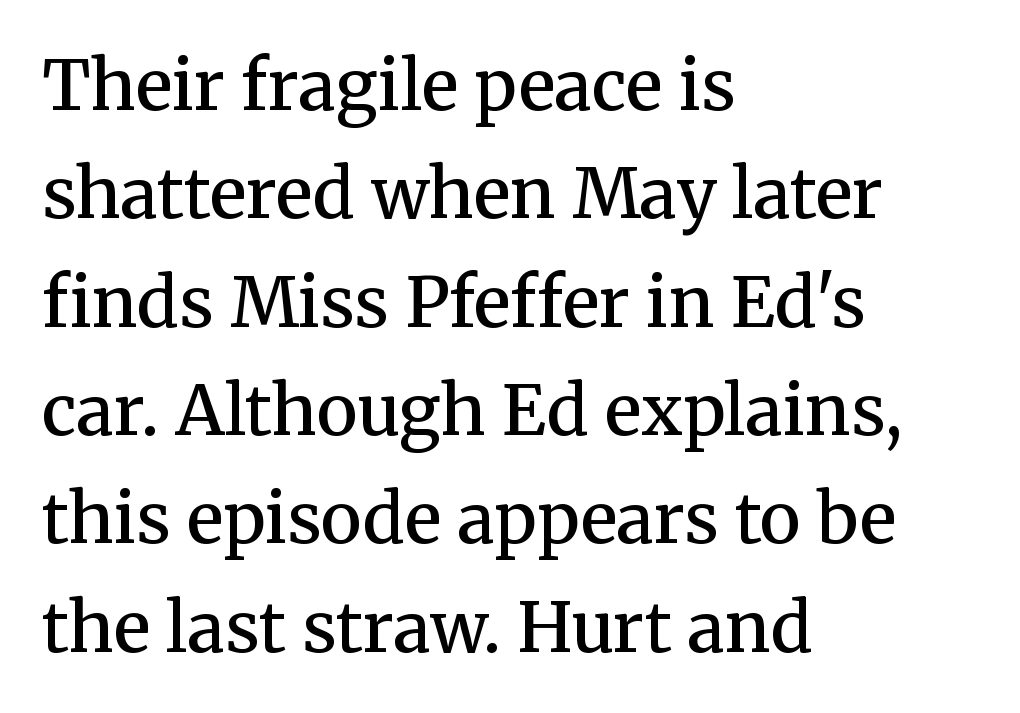
{"serif": "yes", "italic": "no", "bold": "semi", "weight": "semibold", "width": "normal", "stroke_contrast": "medium", "x_height": "medium", "monospaced": "no", "underline": "no", "align": "left", "line_spacing": "normal", "line_spacing_ratio": 1.57, "letter_spacing": "normal", "letter_spacing_em": 0.0, "glyph_px": 69}
